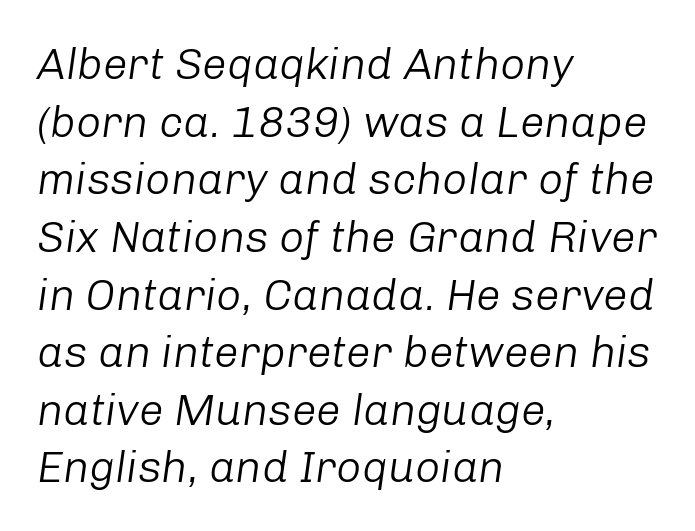
Q: Is the text bold? A: No.
Q: Is the text italic (slanted)? A: Yes, it leans right by about 8 degrees.
Q: Is the text underlined? A: No.
Q: How is the paragraph aligned? A: Left-aligned.
Q: Is the spacing between letters normal or unusually wide? A: Normal.
Q: Is the spacing between lines tight, normal or loose? A: Normal.
Q: Width (condensed, normal, or wide)? A: Normal.
Q: Stroke contrast? A: Low.
Q: x-height? A: Medium.
Q: Monospaced? A: No.
